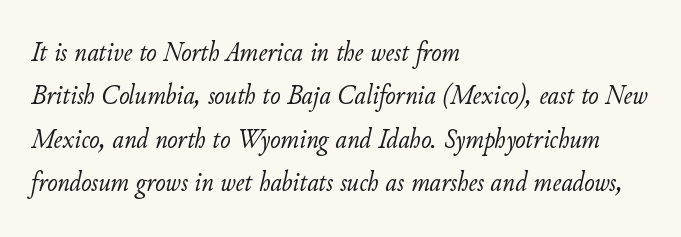
Q: Is the text bold? A: No.
Q: Is the text italic (slanted)? A: Yes, it leans right by about 11 degrees.
Q: Is the text underlined? A: No.
Q: How is the paragraph aligned? A: Left-aligned.
Q: Is the spacing between letters normal or unusually wide? A: Normal.
Q: Is the spacing between lines tight, normal or loose? A: Normal.
Q: Width (condensed, normal, or wide)? A: Normal.
Q: Stroke contrast? A: Low.
Q: x-height? A: Small.
Q: Monospaced? A: No.
